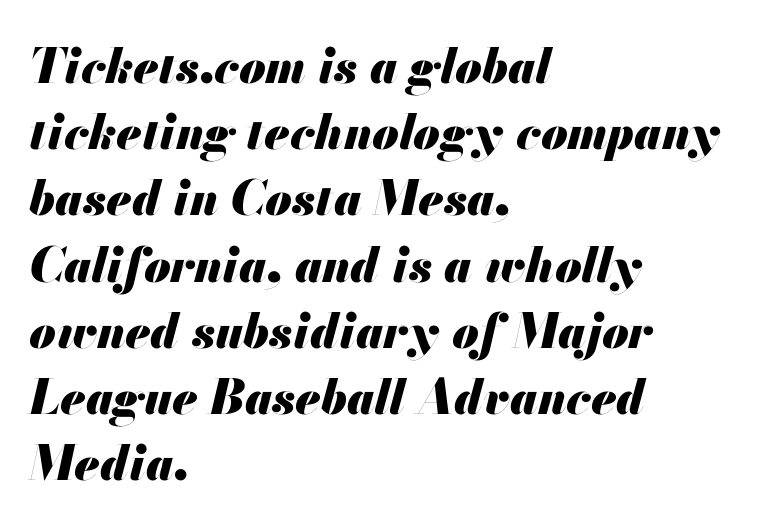
Nobody drew a line under any word here. Casual observation: everything's shoved over to the left. The axis of the letterforms is tilted away from vertical. This sample has the flowing, uneven cadence of proportional lettering. What's the leading like? Ordinary, nothing unusual. Observe the ordinary spacing: letters are neighbours, not strangers.
